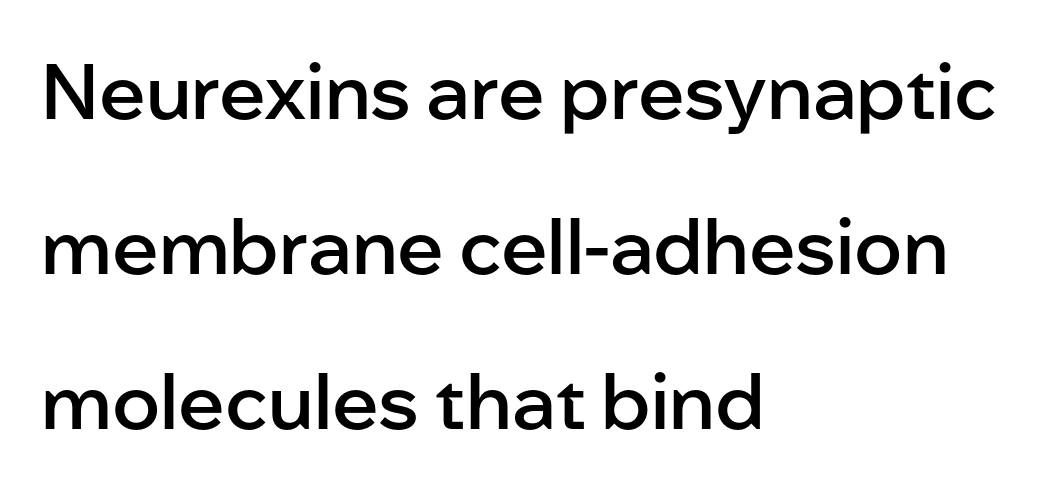
Varying glyph widths throughout — classic text-font behaviour. Lines of text with bare space underneath. Here the glyphs are tracked normally, forming tight word shapes. Regarding serifs, this sample does without them. Tall strokes in this sample are plumb rather than angled. Baseline-to-baseline distance is far greater than the letter height.
